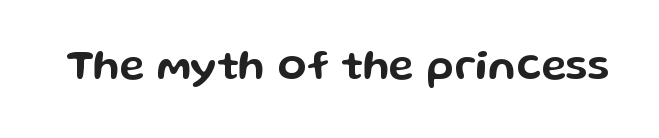
Q: Is the text italic (slanted)? A: No, it is upright.
Q: Is the typeface a serif or a sans-serif typeface? A: Sans-serif.
Q: Is the text underlined? A: No.
Q: Is the spacing between letters normal or unusually wide? A: Normal.
Q: Width (condensed, normal, or wide)? A: Wide.
Q: Stroke contrast? A: Low.
Q: x-height? A: Medium.
Q: Monospaced? A: No.
